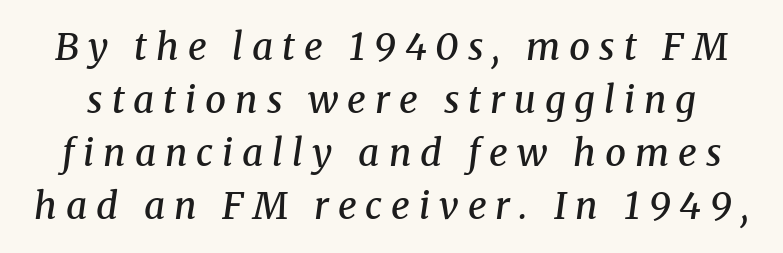
Q: Is the text bold? A: Semi-bold.
Q: Is the text italic (slanted)? A: Yes, it leans right by about 8 degrees.
Q: Is the typeface a serif or a sans-serif typeface? A: Serif.
Q: Is the text underlined? A: No.
Q: Is the spacing between letters normal or unusually wide? A: Unusually wide.
Q: Is the spacing between lines tight, normal or loose? A: Normal.
Q: Width (condensed, normal, or wide)? A: Normal.
Q: Stroke contrast? A: Medium.
Q: x-height? A: Medium.
Q: Monospaced? A: No.
